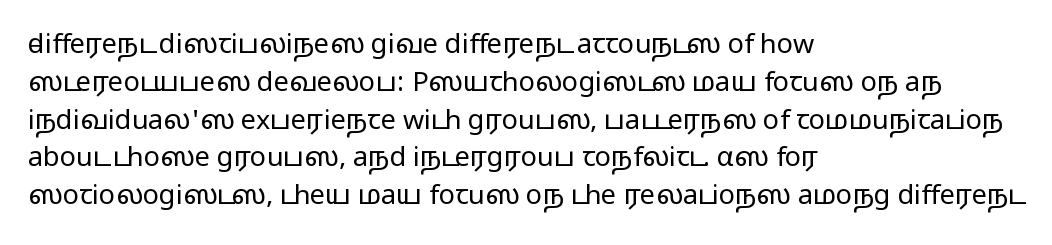
Short note: letters normally spaced. These lines are set flush left with a ragged right edge. The passage shown is not bold in any degree. Rows of type keep a routine distance in the vertical direction. This is the regular roman posture of the typeface.
